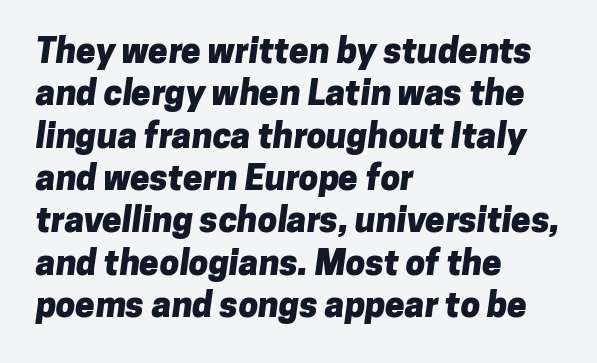
Q: Is the text bold? A: Yes.
Q: Is the typeface a serif or a sans-serif typeface? A: Sans-serif.
Q: Is the text underlined? A: No.
Q: How is the paragraph aligned? A: Left-aligned.
Q: Is the spacing between letters normal or unusually wide? A: Normal.
Q: Width (condensed, normal, or wide)? A: Normal.
Q: Stroke contrast? A: Low.
Q: x-height? A: Medium.
Q: Monospaced? A: No.
